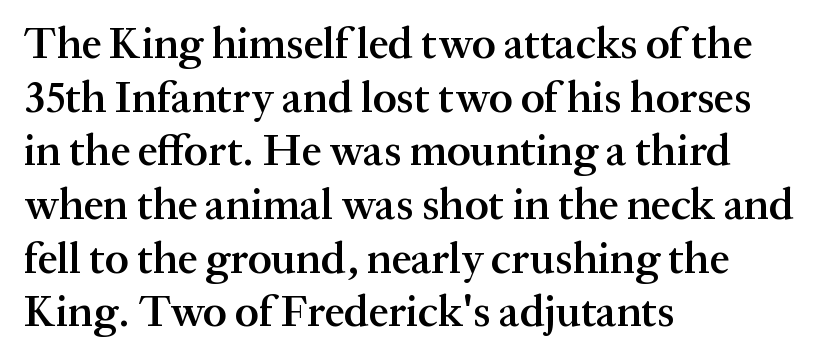
The image shows 44 px semibold serif type, upright; set left-aligned, line spacing 1.22x, normal letter spacing, not underlined; medium stroke contrast and a medium x-height.
